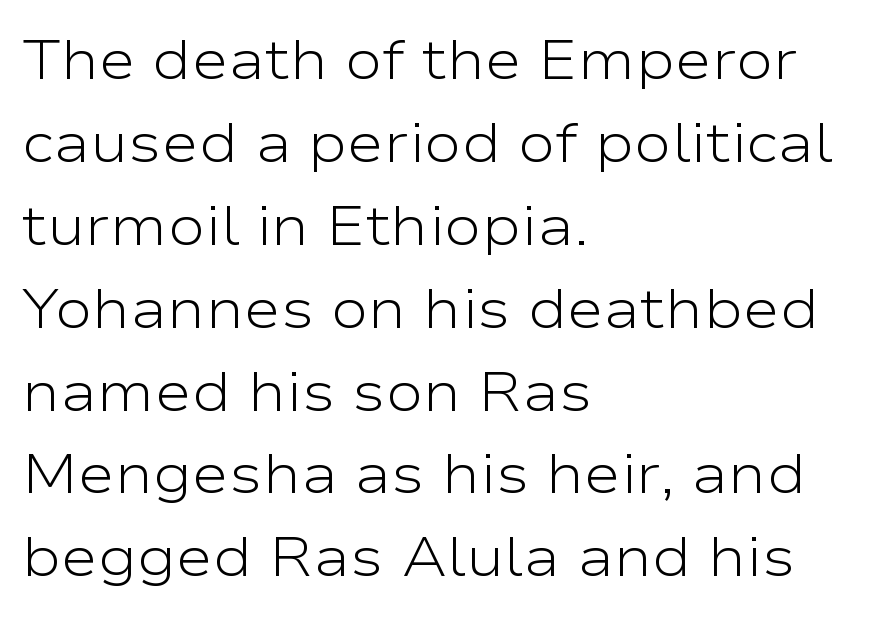
Q: Is the text bold? A: No.
Q: Is the text italic (slanted)? A: No, it is upright.
Q: Is the typeface a serif or a sans-serif typeface? A: Sans-serif.
Q: Is the text underlined? A: No.
Q: How is the paragraph aligned? A: Left-aligned.
Q: Is the spacing between letters normal or unusually wide? A: Normal.
Q: Is the spacing between lines tight, normal or loose? A: Normal.
Q: Width (condensed, normal, or wide)? A: Wide.
Q: Stroke contrast? A: Low.
Q: x-height? A: Medium.
Q: Monospaced? A: No.
